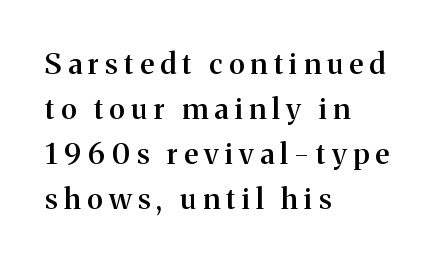
Q: Is the text bold? A: Semi-bold.
Q: Is the text italic (slanted)? A: No, it is upright.
Q: Is the typeface a serif or a sans-serif typeface? A: Serif.
Q: Is the text underlined? A: No.
Q: How is the paragraph aligned? A: Left-aligned.
Q: Is the spacing between letters normal or unusually wide? A: Unusually wide.
Q: Is the spacing between lines tight, normal or loose? A: Normal.
Q: Width (condensed, normal, or wide)? A: Normal.
Q: Stroke contrast? A: Medium.
Q: x-height? A: Medium.
Q: Monospaced? A: No.
